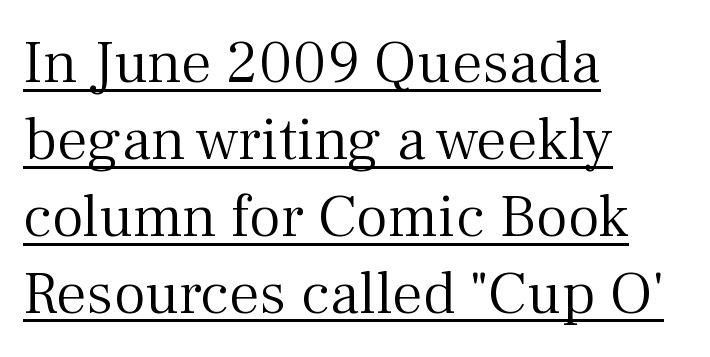
{"serif": "yes", "italic": "no", "bold": "no", "weight": "light", "width": "normal", "stroke_contrast": "medium", "x_height": "medium", "monospaced": "no", "underline": "yes", "align": "left", "line_spacing": "normal", "line_spacing_ratio": 1.26, "letter_spacing": "normal", "letter_spacing_em": 0.0, "glyph_px": 61}
